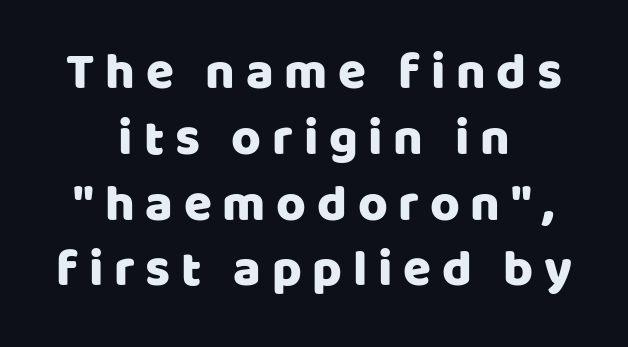
Q: Is the text italic (slanted)? A: No, it is upright.
Q: Is the typeface a serif or a sans-serif typeface? A: Sans-serif.
Q: Is the text underlined? A: No.
Q: How is the paragraph aligned? A: Centered.
Q: Is the spacing between letters normal or unusually wide? A: Unusually wide.
Q: Is the spacing between lines tight, normal or loose? A: Normal.
Q: Width (condensed, normal, or wide)? A: Normal.
Q: Stroke contrast? A: Low.
Q: x-height? A: Large.
Q: Monospaced? A: No.
